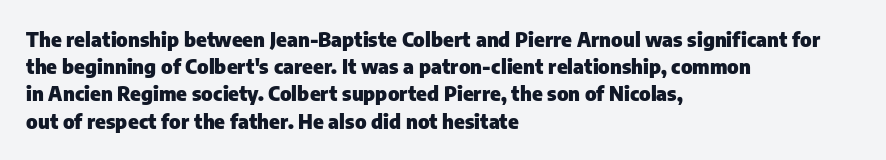
The image shows 20 px bold type, upright; set left-aligned, normal line spacing (1.36x), normal letter spacing, not underlined.
